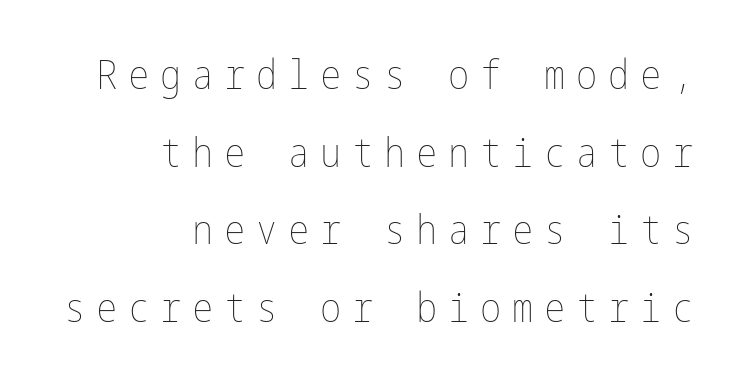
The image shows 40 px thin, condensed type, upright; set right-aligned, loose line spacing (1.94x), unusually wide letter spacing (+0.27 em), not underlined; low stroke contrast and a medium x-height.
